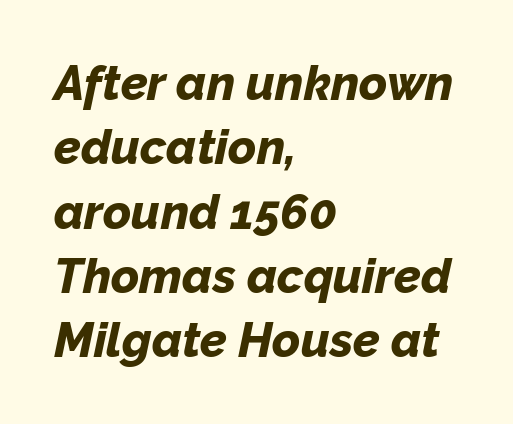
The image shows 48 px bold type, italic (leaning right); set left-aligned, normal line spacing (1.34x), normal letter spacing, not underlined; low stroke contrast and a medium x-height.
